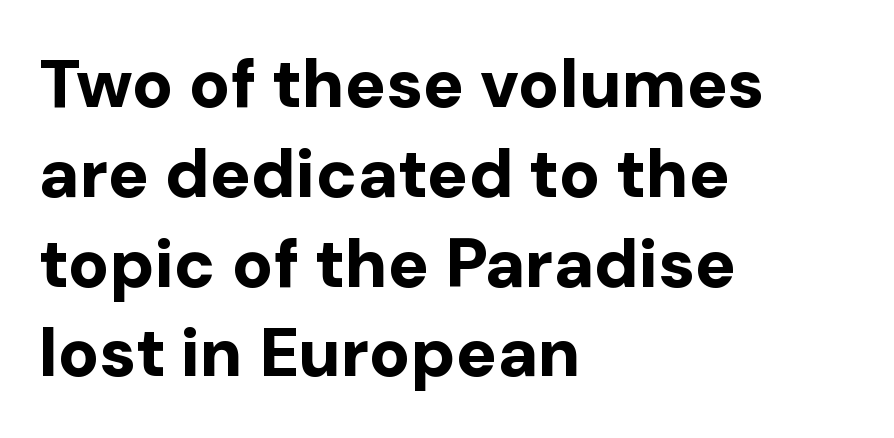
The image shows 68 px bold sans-serif type, upright; set left-aligned, normal line spacing (1.32x), normal letter spacing, not underlined; low stroke contrast and a medium x-height.
